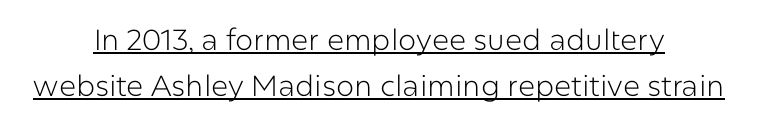
The image shows 29 px light sans-serif type, upright; set centered, normal line spacing (1.59x), normal letter spacing, underlined; low stroke contrast and a medium x-height.
